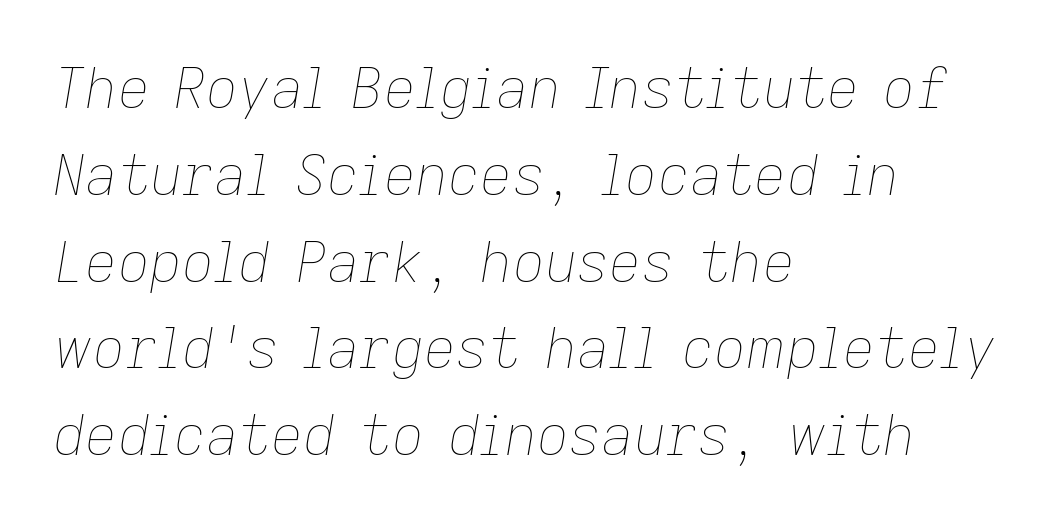
Notice how the passage keeps a crisp vertical edge on the left only. Rendered with sloped, italic letterforms. The foot of each line stays bare and open. These glyphs show unthickened strokes, regular width or finer. You could not count columns in this text — the font is proportionally spaced. The designer left line spacing at the default.
